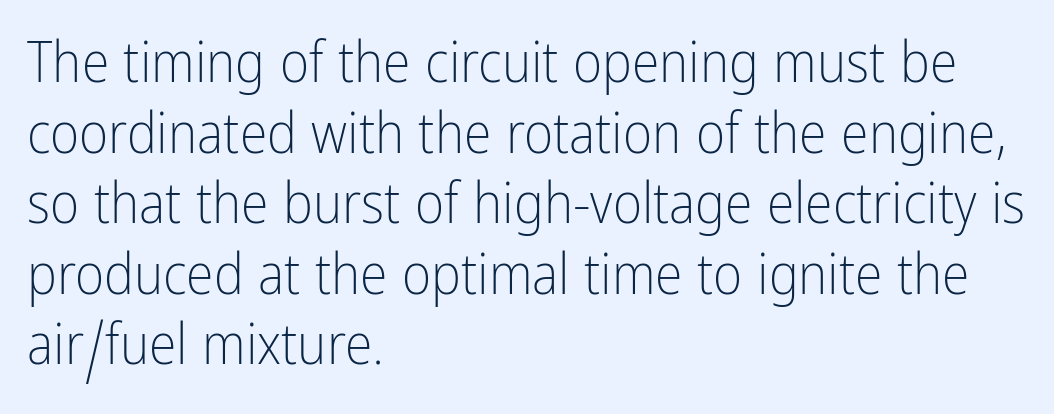
{"serif": "no", "italic": "no", "bold": "no", "weight": "light", "width": "condensed", "stroke_contrast": "low", "x_height": "medium", "monospaced": "no", "underline": "no", "align": "left", "line_spacing": "normal", "line_spacing_ratio": 1.26, "letter_spacing": "normal", "letter_spacing_em": 0.0, "glyph_px": 56}
